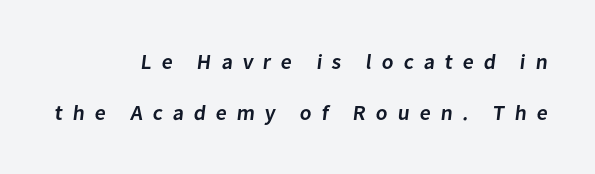
{"bold": "semi", "underline": "no", "align": "right", "line_spacing": "loose", "line_spacing_ratio": 2.42, "letter_spacing": "wide", "letter_spacing_em": 0.47, "glyph_px": 21}
